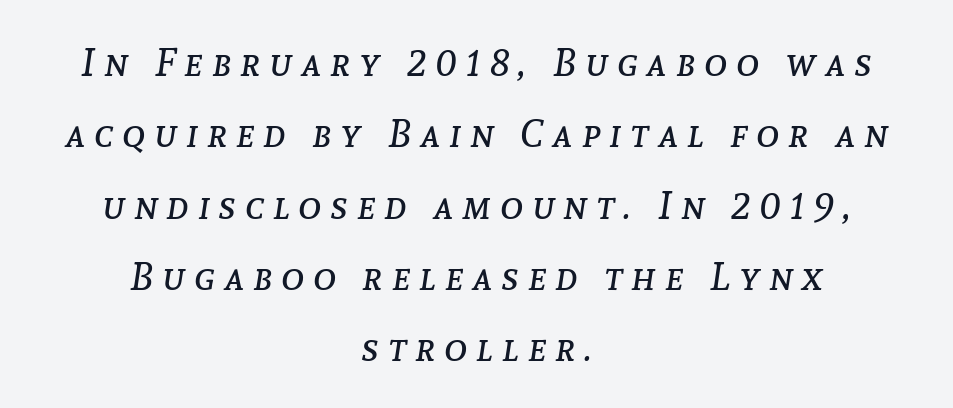
The paragraph shown floats in the horizontal middle. Looking at the ascenders, they clearly lean. Weight class: somewhere from thin through regular. Spacing between characters has been opened up far beyond the box default. The baseline area is clear. Varying glyph widths throughout — classic text-font behaviour.
